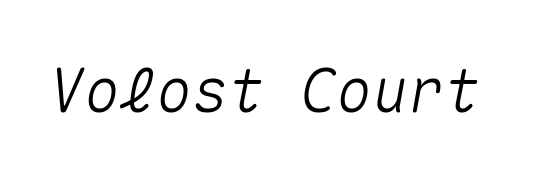
Glance below the letters and you will spot only blank space. Characters follow at the spacing the type designer built in. An italicized treatment has been applied to the whole sample. Note the uniform advance width — an 'i' takes as much space as an 'm'.
